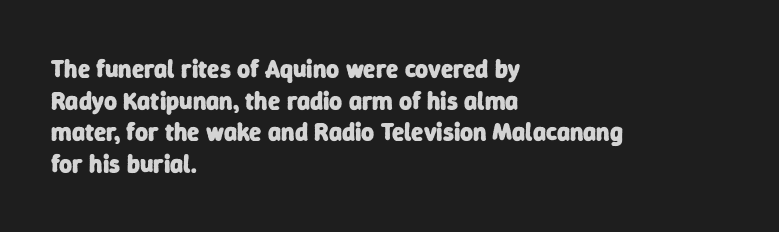
{"bold": "yes", "underline": "no", "align": "left", "line_spacing": "normal", "line_spacing_ratio": 1.27, "letter_spacing": "normal", "letter_spacing_em": 0.0, "glyph_px": 25}
